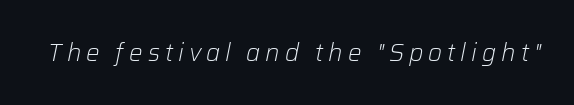
The image shows 24 px text type, italic (leaning right); set unusually wide letter spacing (+0.21 em), not underlined.
